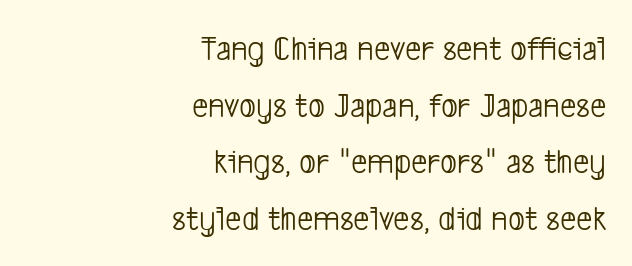
Q: Is the text bold? A: No.
Q: Is the typeface a serif or a sans-serif typeface? A: Sans-serif.
Q: Is the text underlined? A: No.
Q: How is the paragraph aligned? A: Right-aligned.
Q: Is the spacing between letters normal or unusually wide? A: Normal.
Q: Is the spacing between lines tight, normal or loose? A: Normal.
Q: Width (condensed, normal, or wide)? A: Condensed.
Q: Stroke contrast? A: Low.
Q: x-height? A: Medium.
Q: Monospaced? A: No.
